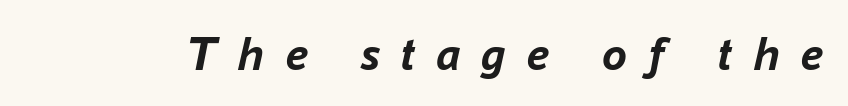
{"italic": "yes", "lean": "right", "slant_degrees": 16, "bold": "yes", "weight": "semibold", "width": "normal", "stroke_contrast": "low", "x_height": "medium", "monospaced": "no", "underline": "no", "letter_spacing": "wide", "letter_spacing_em": 0.41, "glyph_px": 50}
